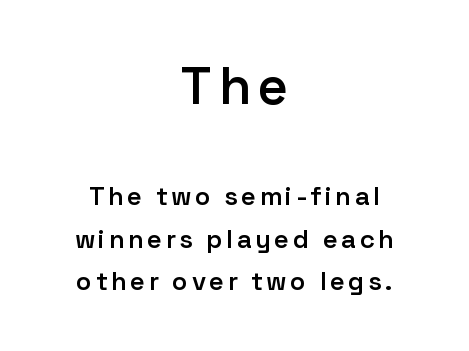
Plain, unruled lines of type. Regarding serifs, this sample does without them. Stems and bowls a touch heavier than normal — semibold. If you measured baseline to baseline, you'd find a middling distance. The lettering stays uniformly vertical, giving the passage a roman look.
